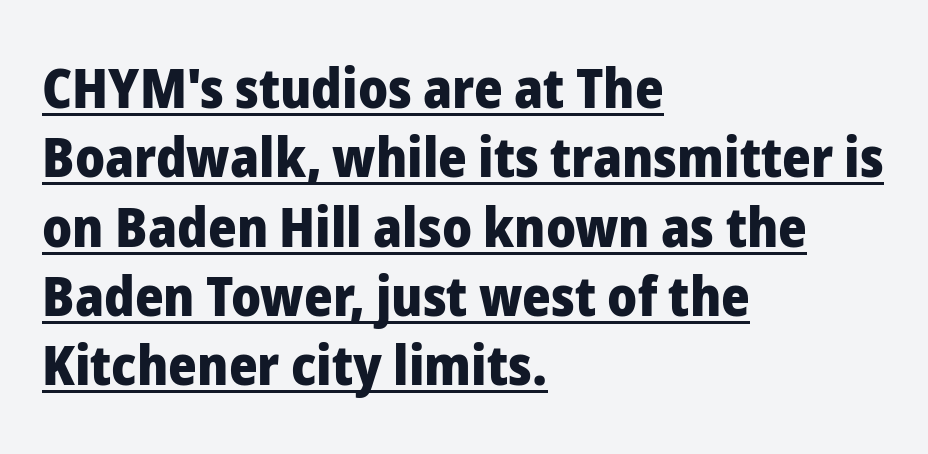
{"serif": "no", "italic": "no", "bold": "yes", "weight": "heavy", "width": "normal", "stroke_contrast": "low", "x_height": "medium", "monospaced": "no", "underline": "yes", "align": "left", "line_spacing": "normal", "line_spacing_ratio": 1.26, "letter_spacing": "normal", "letter_spacing_em": 0.0, "glyph_px": 55}
